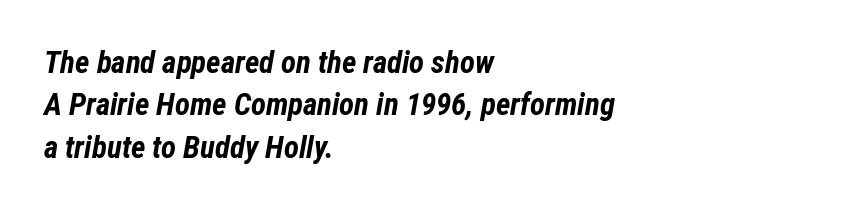
Baseline-to-baseline distance is the conventional proportion of letter height. Here the designer chose a conventional face with non-uniform glyph widths. Underline: absent. These lines were composed using italics. Every row of glyphs begins at an identical x-position on the left.
